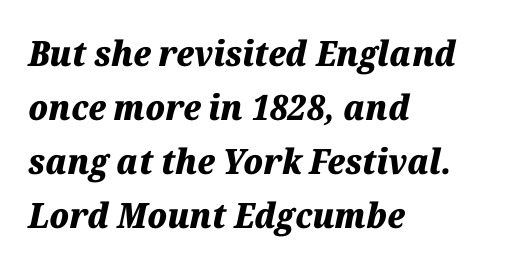
These words are printed bold, with thick strokes throughout. Here the designer chose a conventional face with non-uniform glyph widths. Spacing between characters is what you'd get straight out of the box. Beneath every word, the page is bare. Leading matches the norm, producing a regular column. Looking at the ascenders, they clearly lean.
